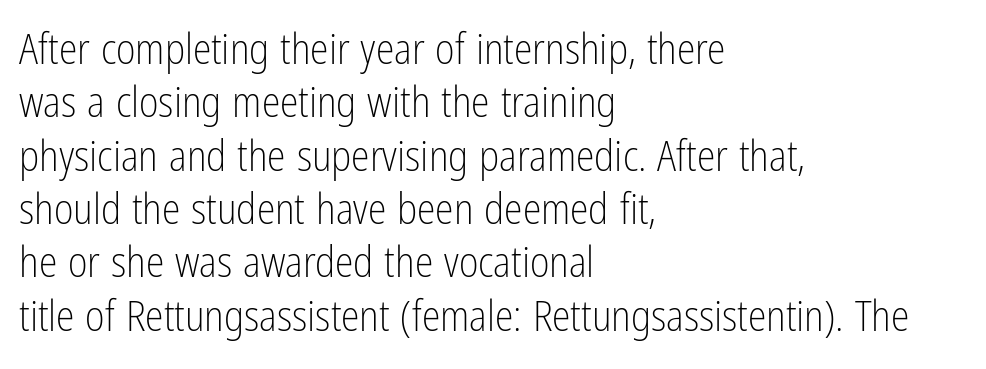
{"serif": "no", "italic": "no", "bold": "no", "weight": "light", "width": "condensed", "stroke_contrast": "low", "x_height": "medium", "monospaced": "no", "underline": "no", "align": "left", "line_spacing": "normal", "line_spacing_ratio": 1.27, "letter_spacing": "normal", "letter_spacing_em": 0.0, "glyph_px": 42}
